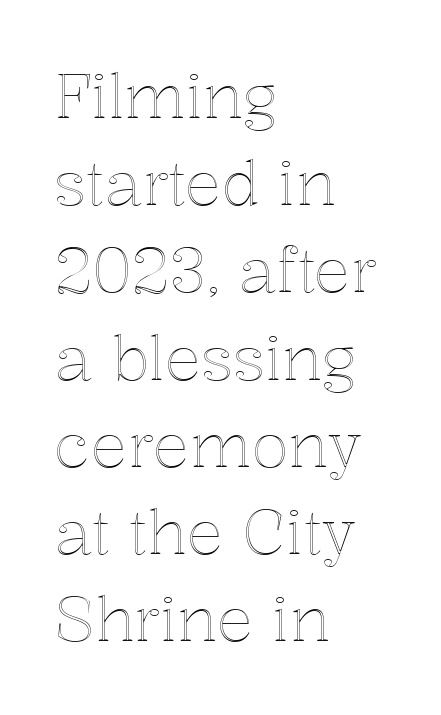
The image shows 61 px text type, upright; set left-aligned, normal line spacing (1.43x), normal letter spacing, not underlined; a medium x-height.
